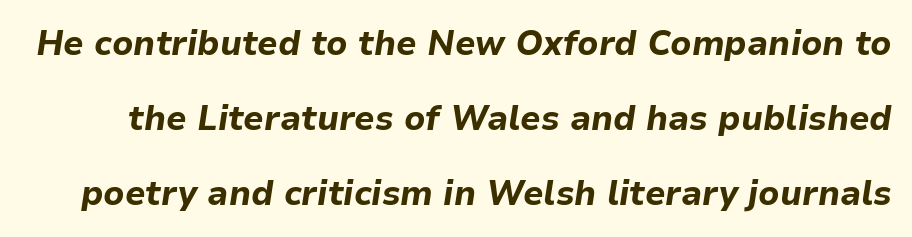
{"italic": "yes", "lean": "right", "slant_degrees": 9, "bold": "yes", "weight": "bold", "width": "normal", "stroke_contrast": "low", "x_height": "medium", "monospaced": "no", "underline": "no", "line_spacing": "loose", "line_spacing_ratio": 2.2, "letter_spacing": "normal", "letter_spacing_em": 0.0, "glyph_px": 34}
